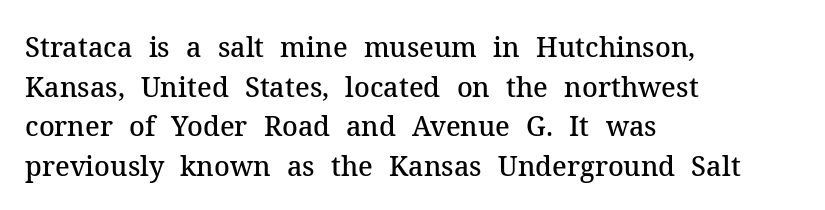
Observe the ordinary spacing: letters are neighbours, not strangers. The font's upright variant was chosen for this text. Letters rest on an invisible, unmarked baseline. The leading is moderate, giving the passage an even texture. The paragraph has a hard left edge and a soft right edge.
